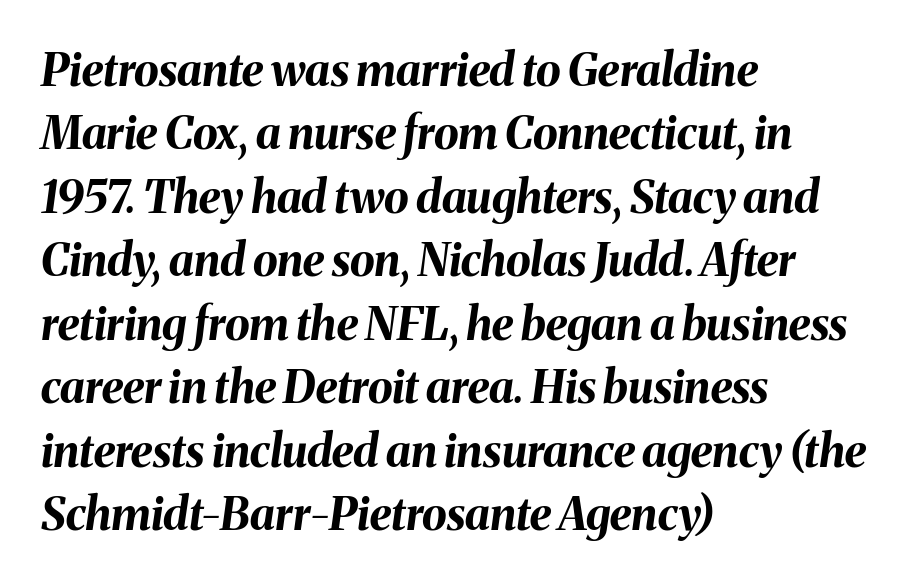
Emphasis-style slanted type is in use. Words appear dense and cohesive because spacing is normal. You could not count columns in this text — the font is proportionally spaced. Successive baselines arrive at the customary interval. Teacher's note: observe the even left margin — that is flush-left alignment.
